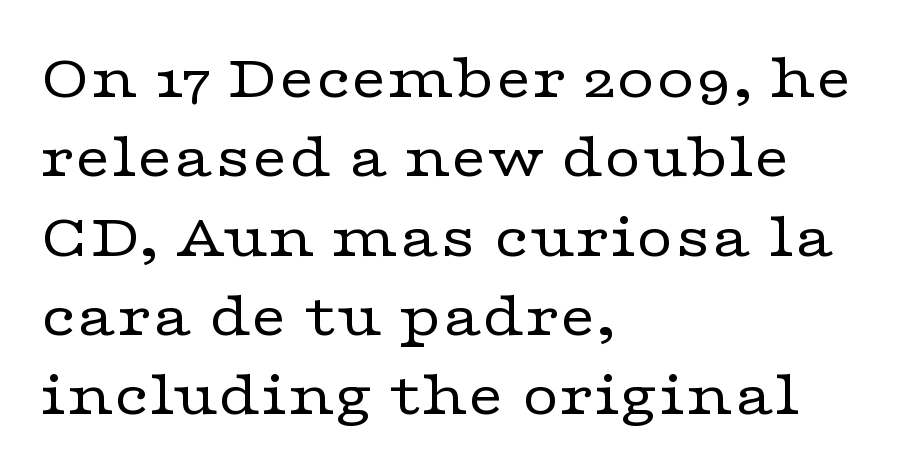
Q: Is the text bold? A: No.
Q: Is the text italic (slanted)? A: No, it is upright.
Q: Is the typeface a serif or a sans-serif typeface? A: Serif.
Q: Is the text underlined? A: No.
Q: How is the paragraph aligned? A: Left-aligned.
Q: Is the spacing between letters normal or unusually wide? A: Normal.
Q: Width (condensed, normal, or wide)? A: Wide.
Q: Stroke contrast? A: Low.
Q: x-height? A: Medium.
Q: Monospaced? A: No.
